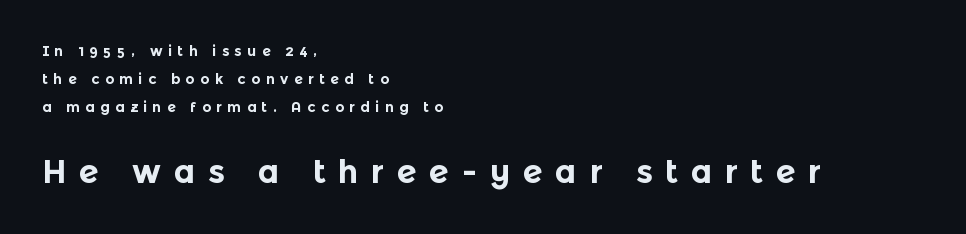
Characters follow at a spacing far wider than the type designer built in. Proportional: the letters do not fall into vertical columns. This is heavy type, rendered in bold. Vertical spacing — loose.
